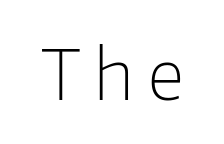
Q: Is the text bold? A: No.
Q: Is the text italic (slanted)? A: No, it is upright.
Q: Is the typeface a serif or a sans-serif typeface? A: Sans-serif.
Q: Is the text underlined? A: No.
Q: Is the spacing between letters normal or unusually wide? A: Unusually wide.
Q: Width (condensed, normal, or wide)? A: Normal.
Q: Stroke contrast? A: Low.
Q: x-height? A: Medium.
Q: Monospaced? A: No.
